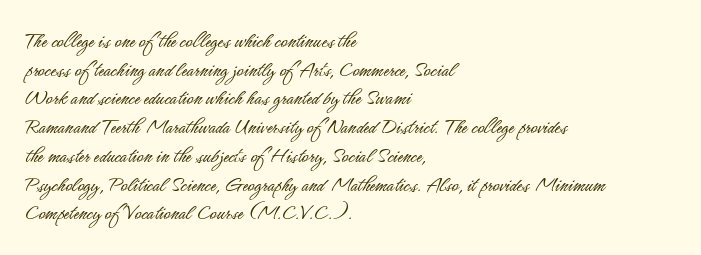
{"bold": "no", "underline": "no", "align": "left", "line_spacing": "normal", "line_spacing_ratio": 1.25, "letter_spacing": "normal", "letter_spacing_em": 0.0, "glyph_px": 23}
